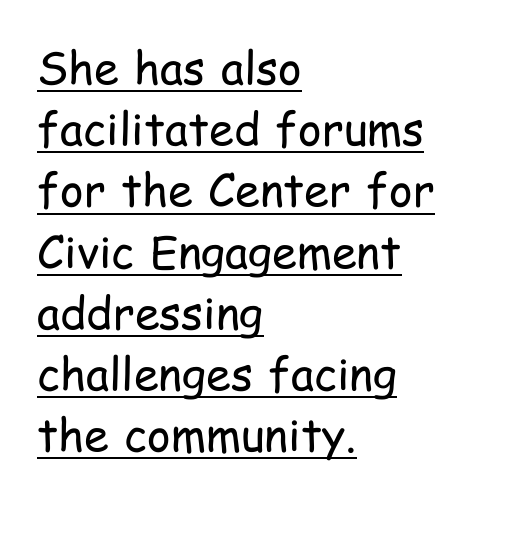
Q: Is the text bold? A: No.
Q: Is the text italic (slanted)? A: No, it is upright.
Q: Is the typeface a serif or a sans-serif typeface? A: Sans-serif.
Q: Is the text underlined? A: Yes.
Q: How is the paragraph aligned? A: Left-aligned.
Q: Is the spacing between letters normal or unusually wide? A: Normal.
Q: Is the spacing between lines tight, normal or loose? A: Normal.
Q: Width (condensed, normal, or wide)? A: Condensed.
Q: Stroke contrast? A: Low.
Q: x-height? A: Medium.
Q: Monospaced? A: No.
